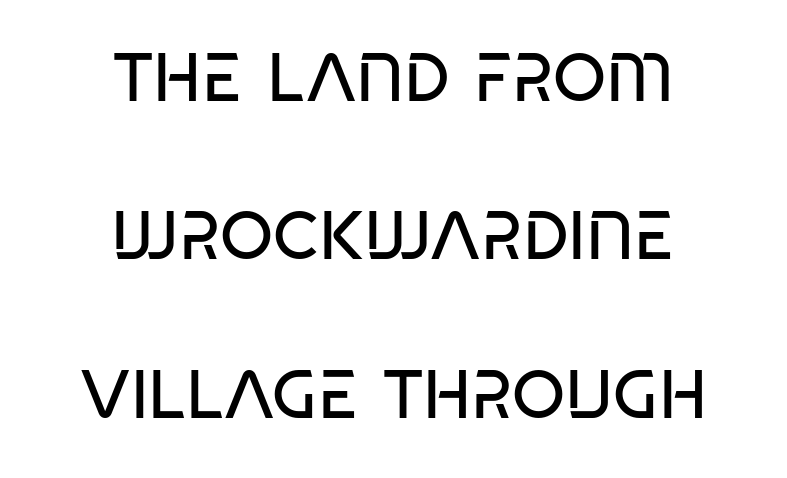
The typesetting does not lean heavy: it is not bold. Observe the absence of serifs on each vertical stroke in this sample. This sample has the flowing, uneven cadence of proportional lettering. Vertical spacing — loose.
